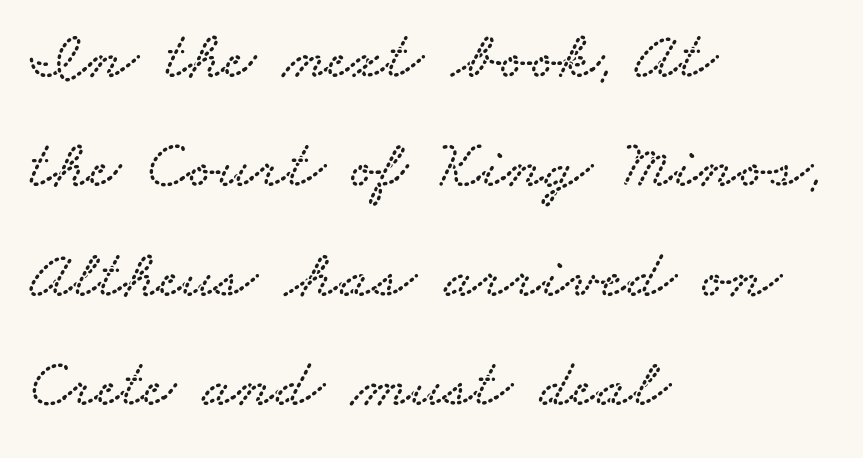
Only glyphs here, with clear space below each row. The text was rendered using a seriffed face with decorative stroke endings. Horizontal bands of white between lines are of average thickness. The letters sit at their default tracking, neither squeezed nor spread. Do the characters align in a grid? No, the font is proportional. In CSS terms this would be text-align: left.
